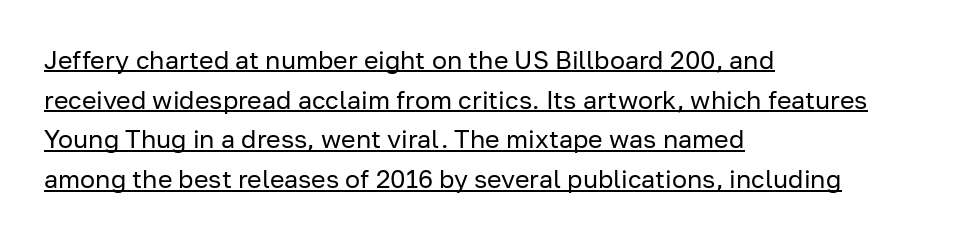
The image shows 25 px text type, upright; set left-aligned, normal line spacing (1.59x), normal letter spacing, underlined.
